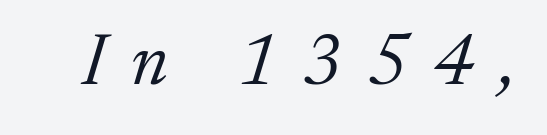
{"serif": "yes", "italic": "yes", "lean": "right", "slant_degrees": 17, "bold": "no", "weight": "light", "width": "normal", "stroke_contrast": "low", "x_height": "medium", "monospaced": "no", "underline": "no", "letter_spacing": "wide", "letter_spacing_em": 0.36, "glyph_px": 72}
